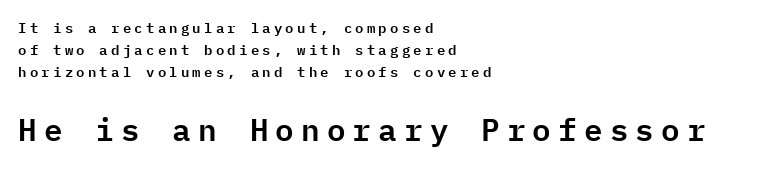
The image shows 31 px sans-serif type, upright, monospaced; set left-aligned, normal line spacing (1.58x), unusually wide letter spacing (+0.23 em), not underlined; the second (bottom) block is 2.21x larger; low stroke contrast and a medium x-height.
